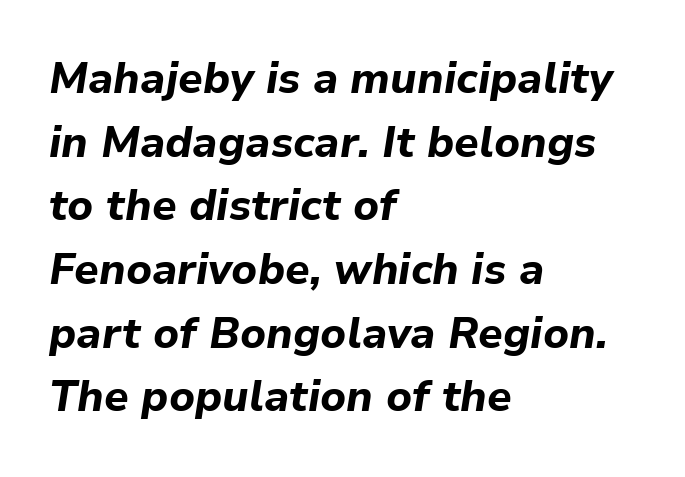
The image shows 43 px bold type, italic (leaning right); set left-aligned, normal line spacing (1.48x), normal letter spacing, not underlined; low stroke contrast and a medium x-height.
